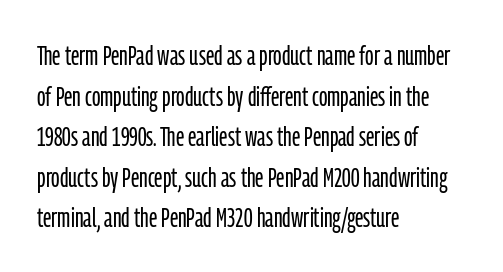
{"serif": "no", "italic": "no", "bold": "no", "weight": "light", "width": "condensed", "stroke_contrast": "low", "x_height": "medium", "monospaced": "no", "underline": "no", "align": "left", "line_spacing": "normal", "line_spacing_ratio": 1.45, "letter_spacing": "normal", "letter_spacing_em": 0.0, "glyph_px": 28}
